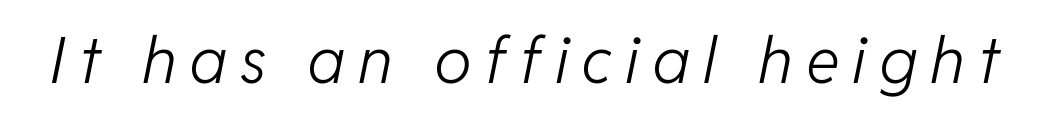
The letters are spread apart with noticeably loose tracking. The face used here is proportionally spaced, like ordinary book or web type. Letters rest on an invisible, unmarked baseline. On a weight scale, this lands at 450 or below. The typography opts for an oblique posture over an upright one.
